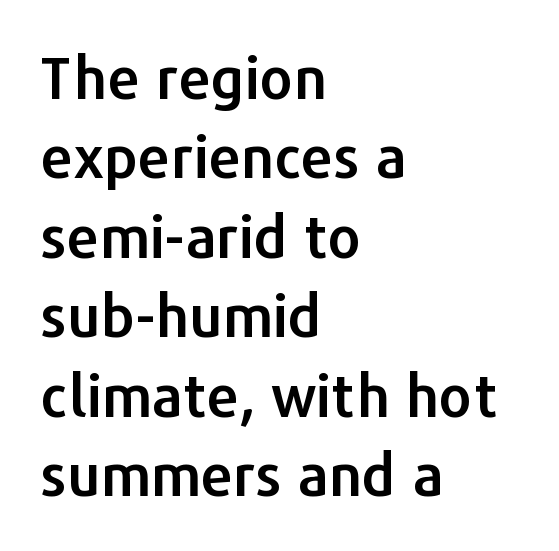
The image shows 58 px sans-serif type, upright; set left-aligned, normal line spacing (1.37x), normal letter spacing, not underlined; low stroke contrast and a medium x-height.
